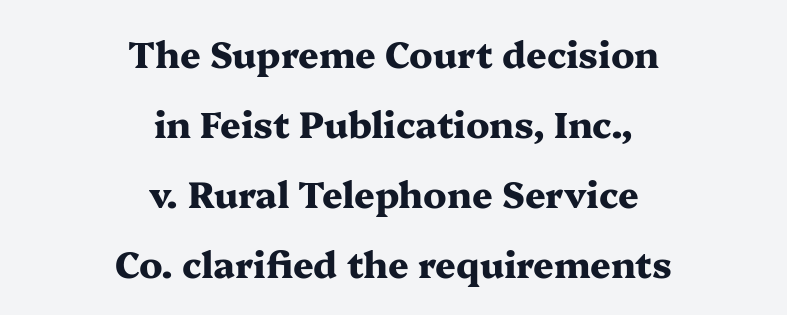
A typesetter would call this zero additional tracking. Summary of weight: heavy, a full bold. Descender tails drop into unmarked territory. Notice how the stems are strictly vertical — no italics here. Small tapered or slab feet sit at the stroke ends, so this counts as serif.
